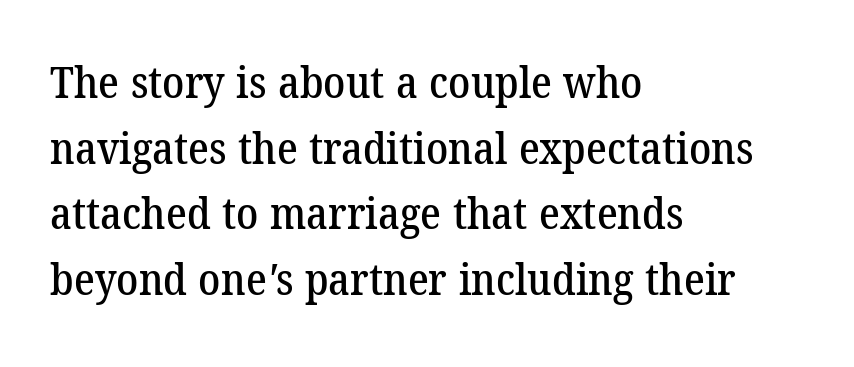
This rendering employs a face with finishing strokes, i.e., a serif. The rendering anchors every line to the left-hand side. A clean baseline with only descenders dipping below it. Notice how descenders clear the ascenders below comfortably — that's standard leading.
